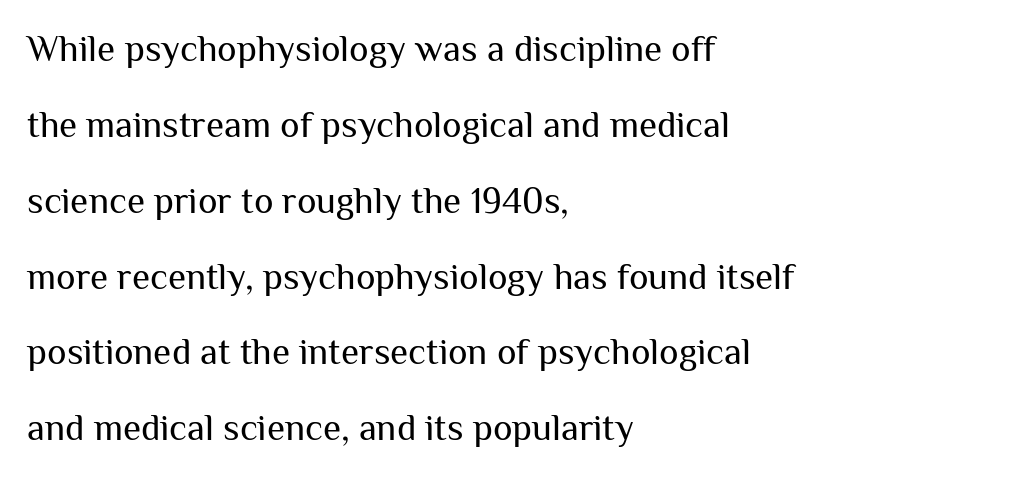
The image shows 37 px regular-weight sans-serif type, upright; set left-aligned, loose line spacing (2.05x), normal letter spacing, not underlined; medium stroke contrast and a medium x-height.
